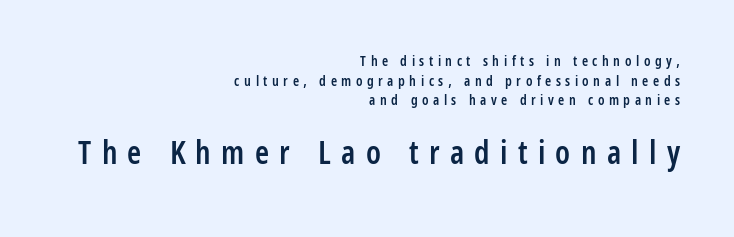
The passage shown is semibold, sitting just below true bold. You get the small type first, then a jump to larger type. Does the lettering tilt? It doesn't — this is upright. The font family rendered here belongs to the sans-serif group.
